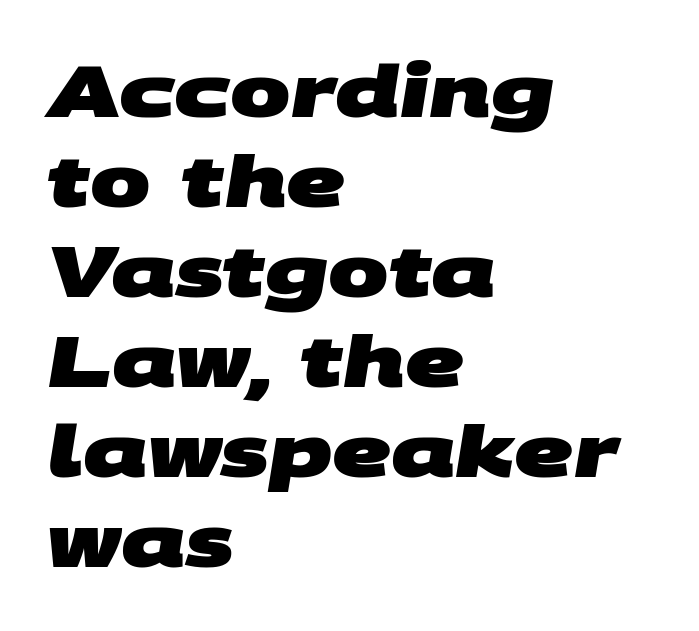
Line starts are locked; line ends wander. Baseline-to-baseline distance is the conventional proportion of letter height. Nobody drew a line under any word here. These lines are rendered in a variable-pitch font. The gaps between neighbouring characters are ordinary and unremarkable.
